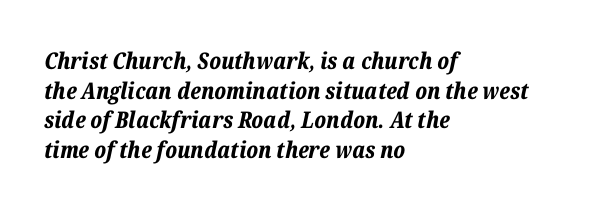
Check under the words: just untouched page. You can tell it's italic because the verticals aren't actually vertical. Caption: multi-line text, flush left, ragged right. Characters follow at the spacing the type designer built in. Every letter is thick-stroked: bold, no question.
